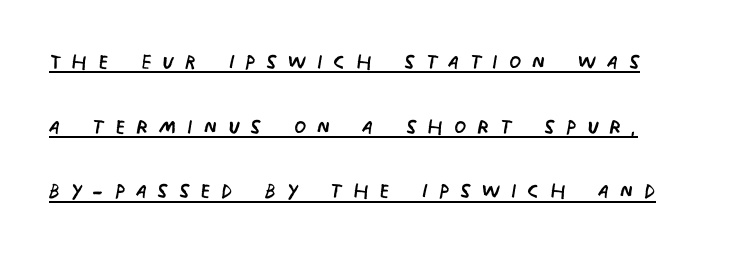
{"serif": "no", "bold": "no", "weight": "regular", "width": "condensed", "stroke_contrast": "low", "x_height": "large", "monospaced": "no", "underline": "yes", "line_spacing": "loose", "line_spacing_ratio": 2.31, "letter_spacing": "wide", "letter_spacing_em": 0.37, "glyph_px": 28}
